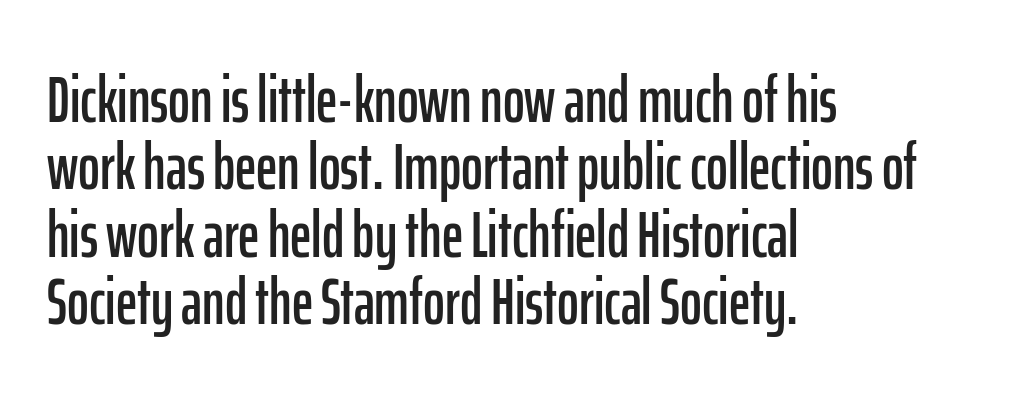
Q: Is the text italic (slanted)? A: No, it is upright.
Q: Is the typeface a serif or a sans-serif typeface? A: Sans-serif.
Q: Is the text underlined? A: No.
Q: How is the paragraph aligned? A: Left-aligned.
Q: Is the spacing between letters normal or unusually wide? A: Normal.
Q: Is the spacing between lines tight, normal or loose? A: Tight.
Q: Width (condensed, normal, or wide)? A: Condensed.
Q: Stroke contrast? A: Low.
Q: x-height? A: Medium.
Q: Monospaced? A: No.
